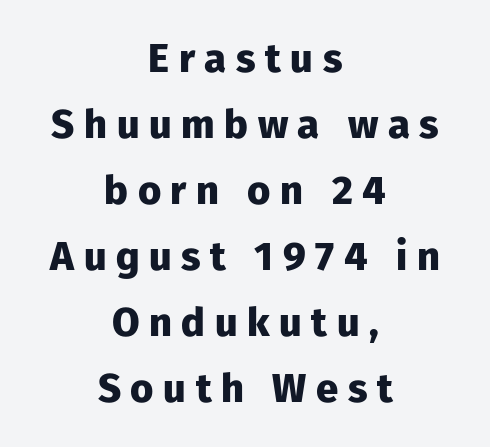
These lines were composed using upright roman letters. Regarding leading, the lines here are spaced in the standard way. The rendering shows plain stroke endings on the letterforms — a sans-serif design. On the weight axis this lands at bold, roughly 700. The strip under each line holds only bare page. Compared with a flush-left layout, this one balances lines on the center instead.
